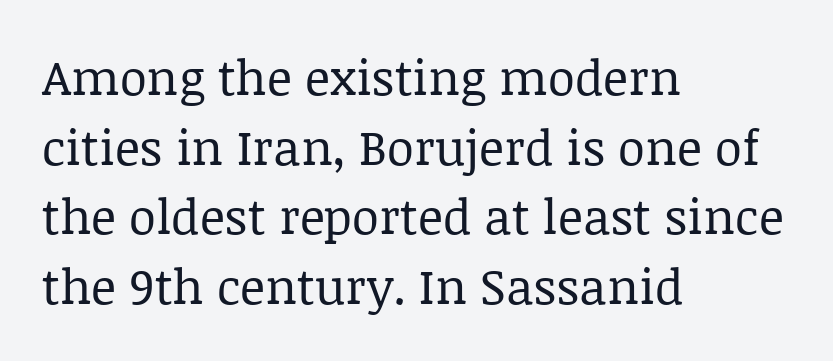
{"serif": "yes", "italic": "no", "bold": "no", "weight": "regular", "width": "normal", "stroke_contrast": "low", "x_height": "large", "monospaced": "no", "underline": "no", "align": "left", "line_spacing": "normal", "line_spacing_ratio": 1.42, "letter_spacing": "normal", "letter_spacing_em": 0.0, "glyph_px": 49}
